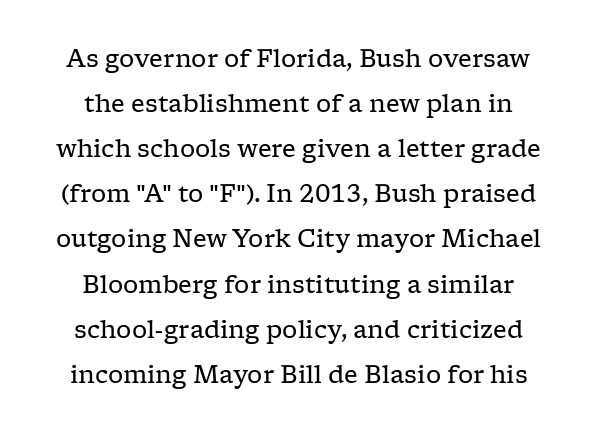
The words here are not underlined. The type is set solid horizontally, with unmodified tracking. On a weight scale, this lands at 450 or below. A typesetter would mark this as roman, not italic.
